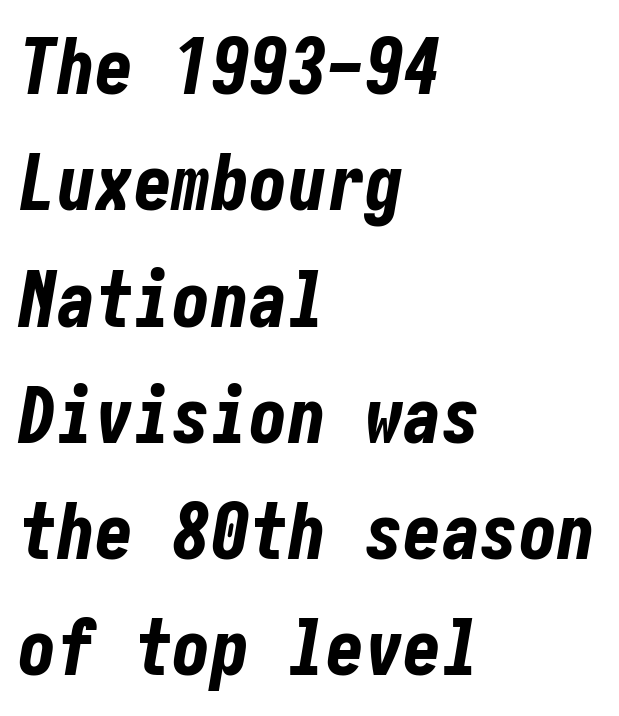
Style check: oblique. Leading matches the norm, producing a regular column. The gaps between neighbouring characters are ordinary and unremarkable. A bare baseline throughout the passage. Caption: multi-line text, flush left, ragged right.
